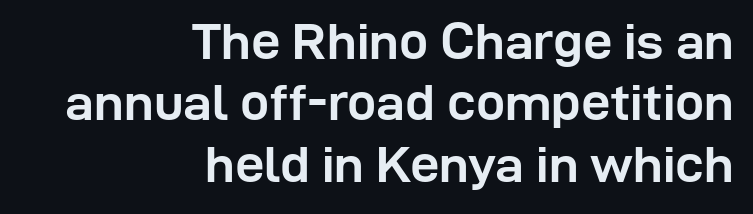
The image shows 52 px semibold sans-serif type, upright; set right-aligned, line spacing 1.18x, normal letter spacing, not underlined; low stroke contrast and a medium x-height.
